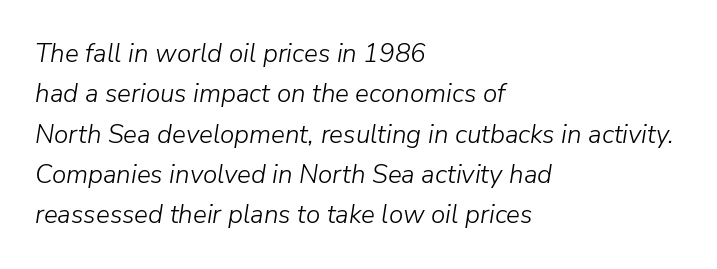
Q: Is the text bold? A: No.
Q: Is the text italic (slanted)? A: Yes, it leans right by about 9 degrees.
Q: Is the text underlined? A: No.
Q: How is the paragraph aligned? A: Left-aligned.
Q: Is the spacing between letters normal or unusually wide? A: Normal.
Q: Is the spacing between lines tight, normal or loose? A: Normal.
